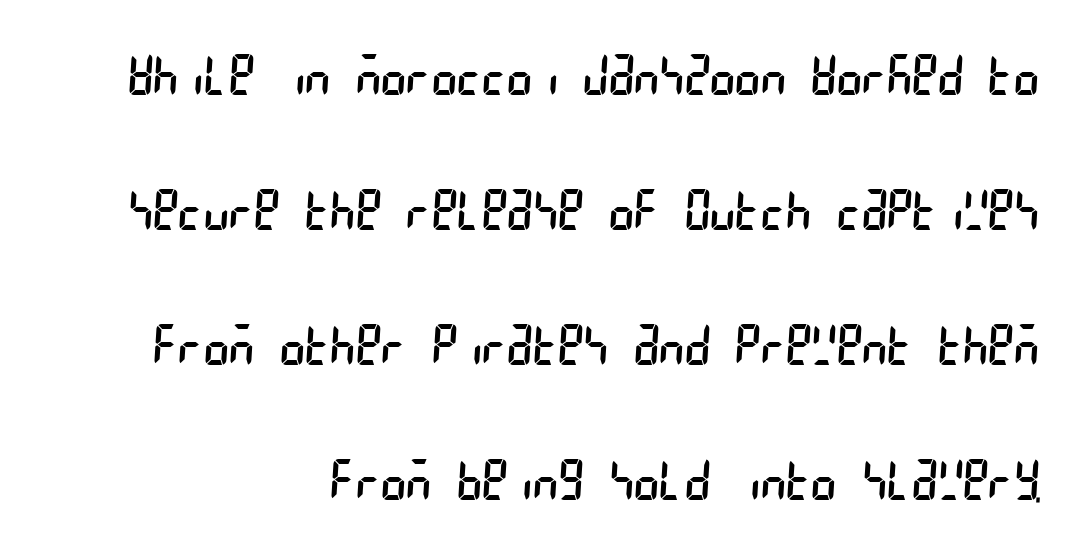
The face looks like a standard text weight, possibly lighter. The leading is generous, giving the passage an open texture. Students, note that the glyphs here touch the page at normal intervals. The string is rendered with underlining switched off. Right-aligned paragraph, ragged on the left. A sans-serif font was chosen for this passage.
